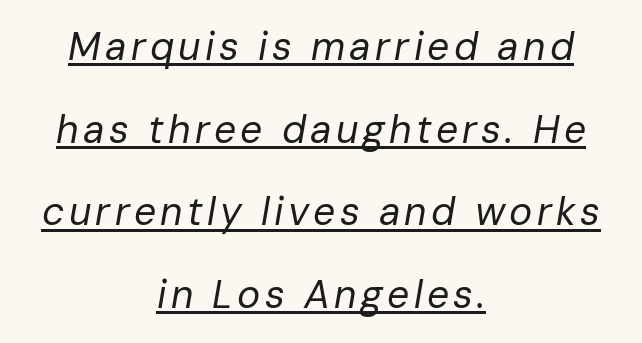
The image shows 39 px regular-weight type, italic (leaning right); set centered, loose line spacing (2.12x), underlined; low stroke contrast and a medium x-height.
